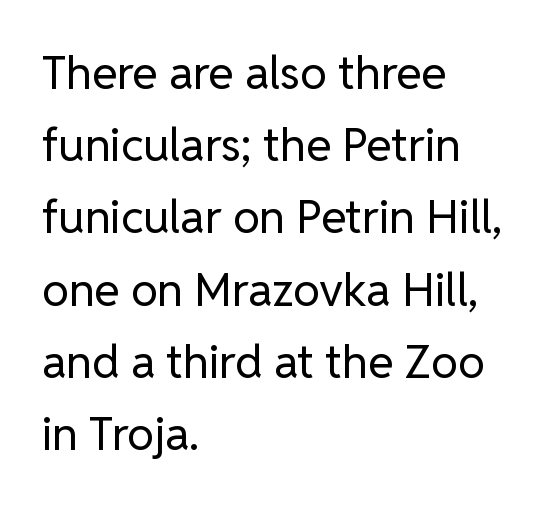
Q: Is the text bold? A: No.
Q: Is the text italic (slanted)? A: No, it is upright.
Q: Is the typeface a serif or a sans-serif typeface? A: Sans-serif.
Q: Is the text underlined? A: No.
Q: How is the paragraph aligned? A: Left-aligned.
Q: Is the spacing between letters normal or unusually wide? A: Normal.
Q: Is the spacing between lines tight, normal or loose? A: Normal.
Q: Width (condensed, normal, or wide)? A: Normal.
Q: Stroke contrast? A: Low.
Q: x-height? A: Medium.
Q: Monospaced? A: No.
